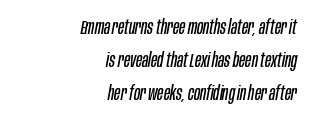
Is the stroke heavy? The answer is a plain regular-or-lighter. Characters follow at the spacing the type designer built in. Unmarked baselines from the first word to the last. This rendering uses right alignment, leaving the left contour irregular. The rendering applies a slant to the glyphs. In terms of leading, this rendering sits right in the middle.
